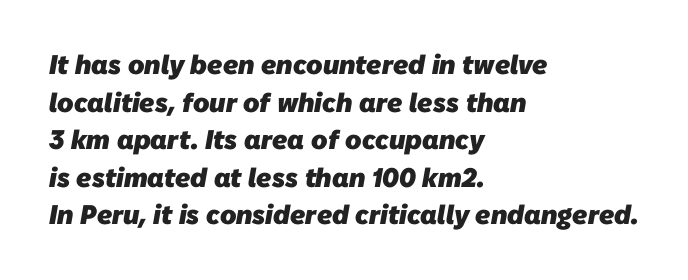
The image shows 27 px bold type; set left-aligned, normal line spacing (1.39x), normal letter spacing, not underlined.
